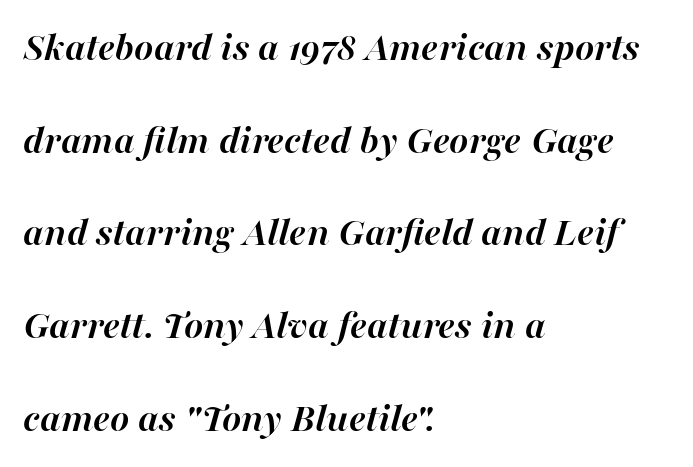
The image shows 41 px semibold type, italic (leaning right); set left-aligned, loose line spacing (2.26x), normal letter spacing, not underlined; high stroke contrast and a medium x-height.
